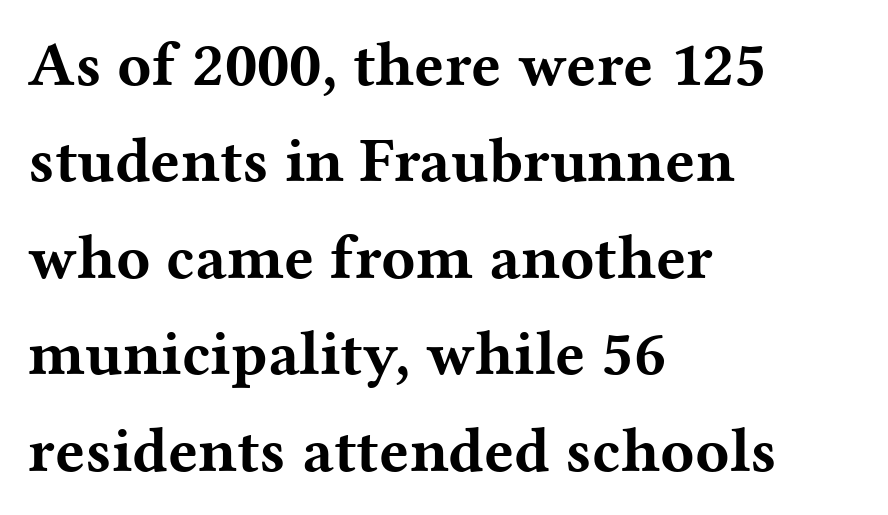
{"serif": "yes", "italic": "no", "bold": "yes", "weight": "bold", "width": "wide", "stroke_contrast": "medium", "x_height": "medium", "monospaced": "no", "underline": "no", "align": "left", "line_spacing": "normal", "line_spacing_ratio": 1.53, "letter_spacing": "normal", "letter_spacing_em": 0.0, "glyph_px": 63}
